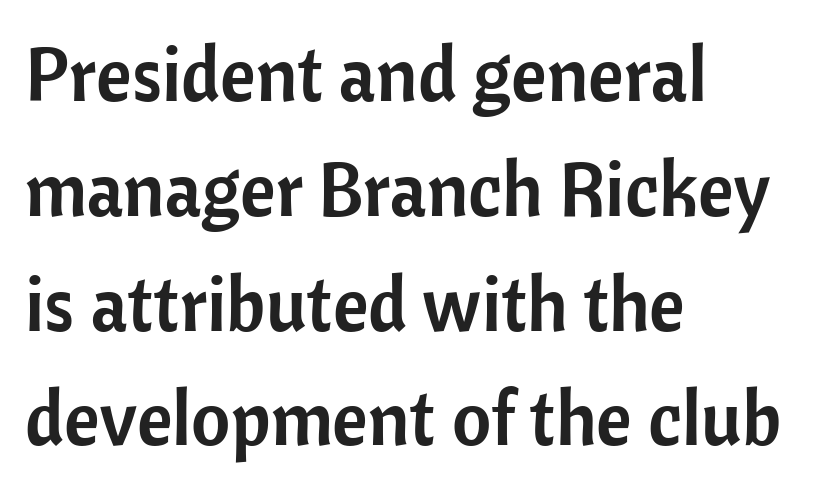
To sum up the face: it is a sans, with no serifs. The letterforms sit shoulder to shoulder at normal distance. Normally led — the rows are evenly, conventionally spaced. This sample uses an upright cut, with every glyph sitting square on the baseline. A classic flush-left, rag-right setting is used for this passage.
